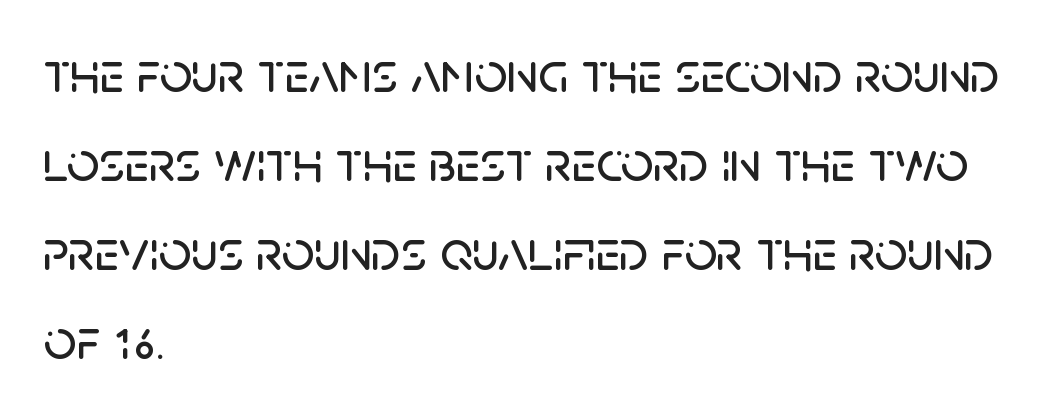
{"serif": "no", "italic": "no", "width": "normal", "stroke_contrast": "low", "x_height": "large", "monospaced": "no", "underline": "no", "align": "left", "line_spacing": "normal", "line_spacing_ratio": 1.56, "letter_spacing": "normal", "letter_spacing_em": 0.0, "glyph_px": 57}
